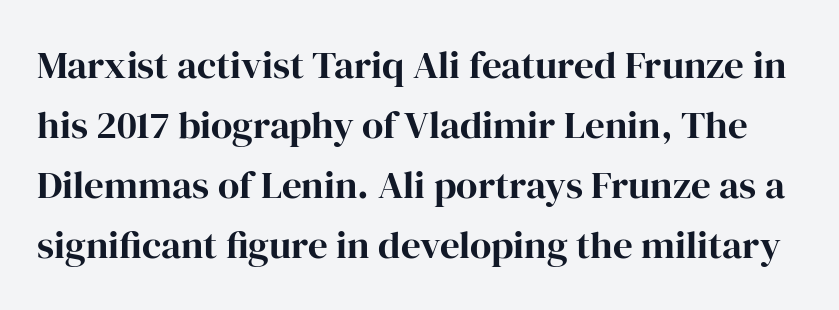
The image shows 39 px bold serif type, upright; set normal line spacing (1.54x), normal letter spacing, not underlined; high stroke contrast and a medium x-height.
